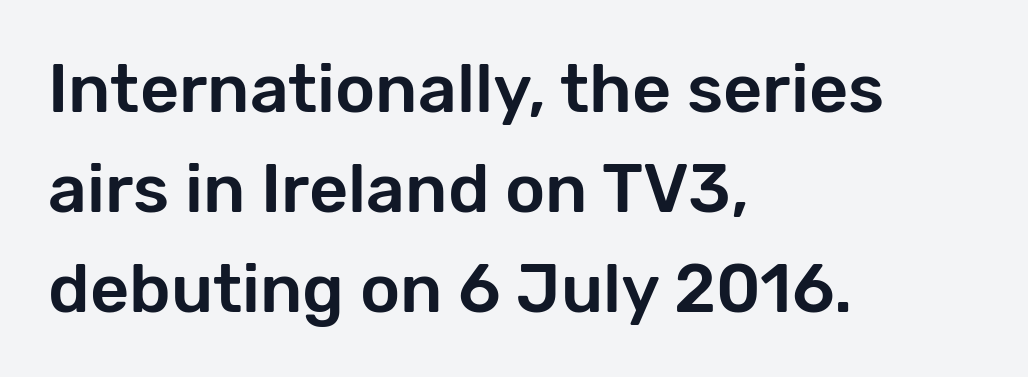
The area under the type is left untouched. Students, observe: this is what conventionally led text looks like. The passage is arranged the way most books set body copy — flush left. Default kerning and tracking; the words read as compact shapes. The passage shown is typed in a proportional face where columns would drift. This rendering employs a face without finishing strokes, i.e., a sans-serif.
